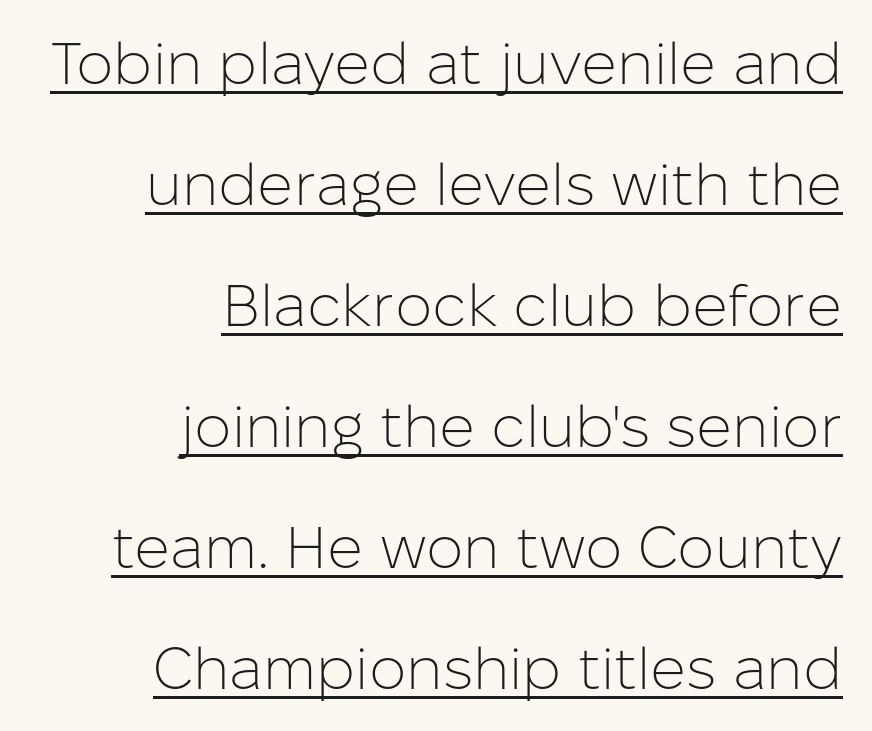
Q: Is the text bold? A: No.
Q: Is the text italic (slanted)? A: No, it is upright.
Q: Is the typeface a serif or a sans-serif typeface? A: Sans-serif.
Q: Is the text underlined? A: Yes.
Q: How is the paragraph aligned? A: Right-aligned.
Q: Is the spacing between letters normal or unusually wide? A: Normal.
Q: Is the spacing between lines tight, normal or loose? A: Loose.
Q: Width (condensed, normal, or wide)? A: Normal.
Q: Stroke contrast? A: Low.
Q: x-height? A: Medium.
Q: Monospaced? A: No.
